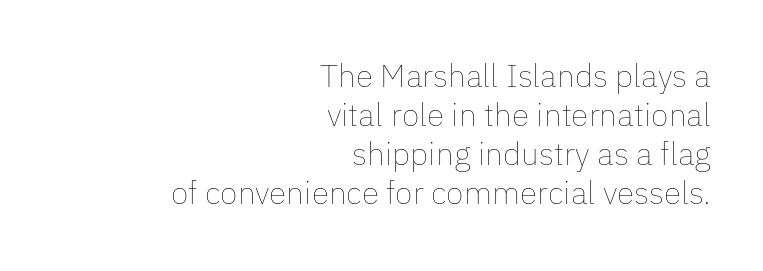
Spacing verdict: proportional, widths tailored to each character. Tall strokes in this sample are plumb rather than angled. Typeset ragged left — the right edge is the straight one. Check the space under the baseline: it is left empty. No heavy texture on the line: the type isn't bold. Words appear dense and cohesive because spacing is normal.
